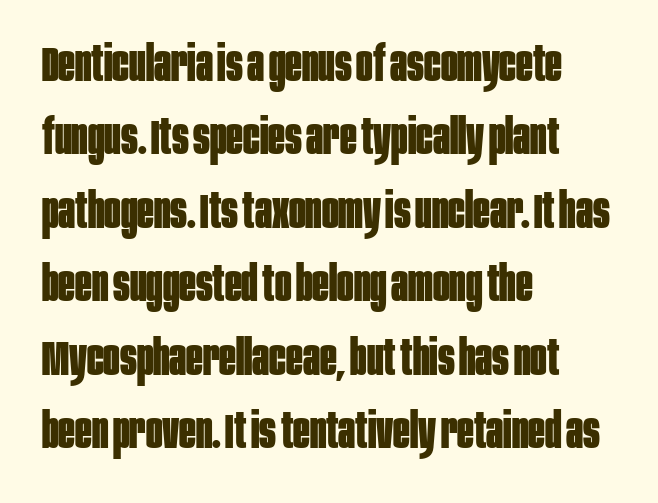
Q: Is the text bold? A: Yes.
Q: Is the text italic (slanted)? A: No, it is upright.
Q: Is the typeface a serif or a sans-serif typeface? A: Sans-serif.
Q: Is the text underlined? A: No.
Q: How is the paragraph aligned? A: Left-aligned.
Q: Is the spacing between letters normal or unusually wide? A: Normal.
Q: Is the spacing between lines tight, normal or loose? A: Normal.
Q: Width (condensed, normal, or wide)? A: Condensed.
Q: Stroke contrast? A: Low.
Q: x-height? A: Large.
Q: Monospaced? A: No.
